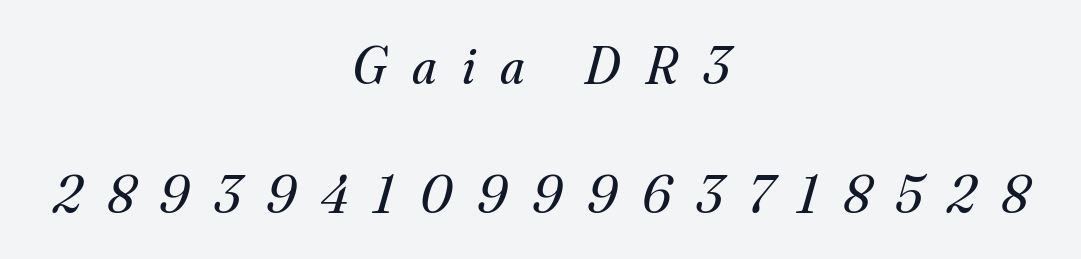
Q: Is the text bold? A: No.
Q: Is the text italic (slanted)? A: Yes, it leans right by about 16 degrees.
Q: Is the typeface a serif or a sans-serif typeface? A: Serif.
Q: Is the text underlined? A: No.
Q: How is the paragraph aligned? A: Centered.
Q: Is the spacing between letters normal or unusually wide? A: Unusually wide.
Q: Is the spacing between lines tight, normal or loose? A: Loose.
Q: Width (condensed, normal, or wide)? A: Normal.
Q: Stroke contrast? A: Medium.
Q: x-height? A: Small.
Q: Monospaced? A: No.
